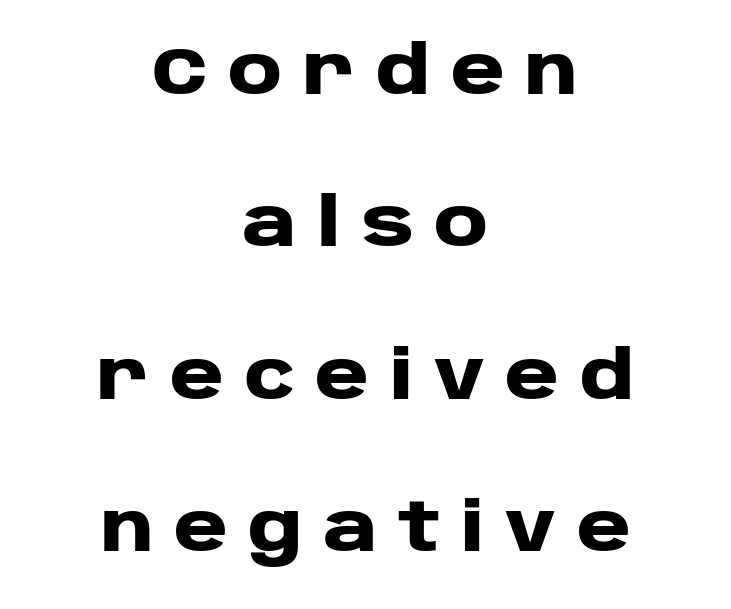
The image shows 66 px heavy, wide sans-serif type, upright; set centered, loose line spacing (2.31x), unusually wide letter spacing (+0.31 em), not underlined; low stroke contrast and a large x-height.
